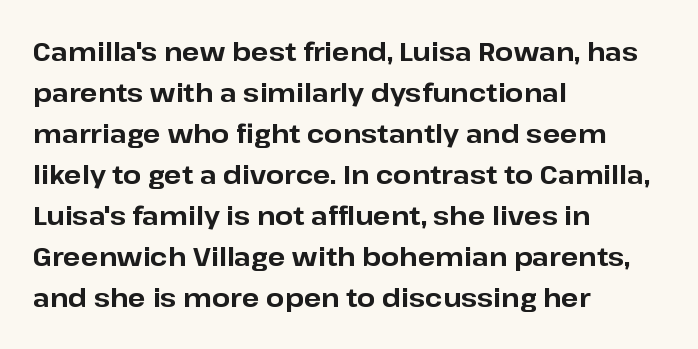
The image shows 26 px bold type, upright; set left-aligned, normal line spacing (1.58x), normal letter spacing, not underlined.
